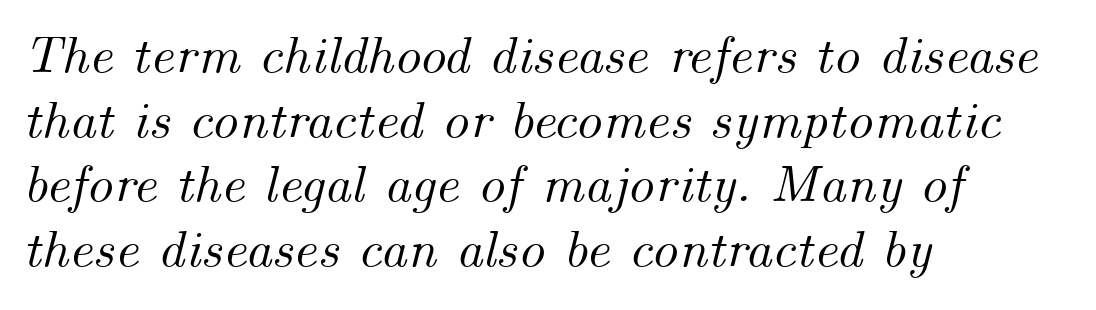
{"italic": "yes", "lean": "right", "slant_degrees": 14, "width": "normal", "stroke_contrast": "medium", "x_height": "small", "monospaced": "no", "underline": "no", "align": "left", "line_spacing_ratio": 1.22, "letter_spacing": "normal", "letter_spacing_em": 0.0, "glyph_px": 53}
